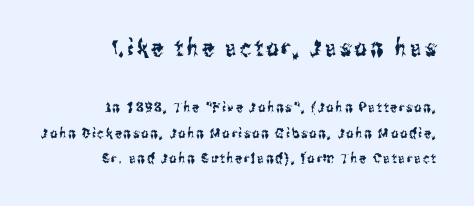
Q: Is the text italic (slanted)? A: No, it is upright.
Q: Is the text underlined? A: No.
Q: How is the paragraph aligned? A: Right-aligned.
Q: Which block of text is set in a larger size, the first (top) or the second (bottom)? A: The first (top) one.
